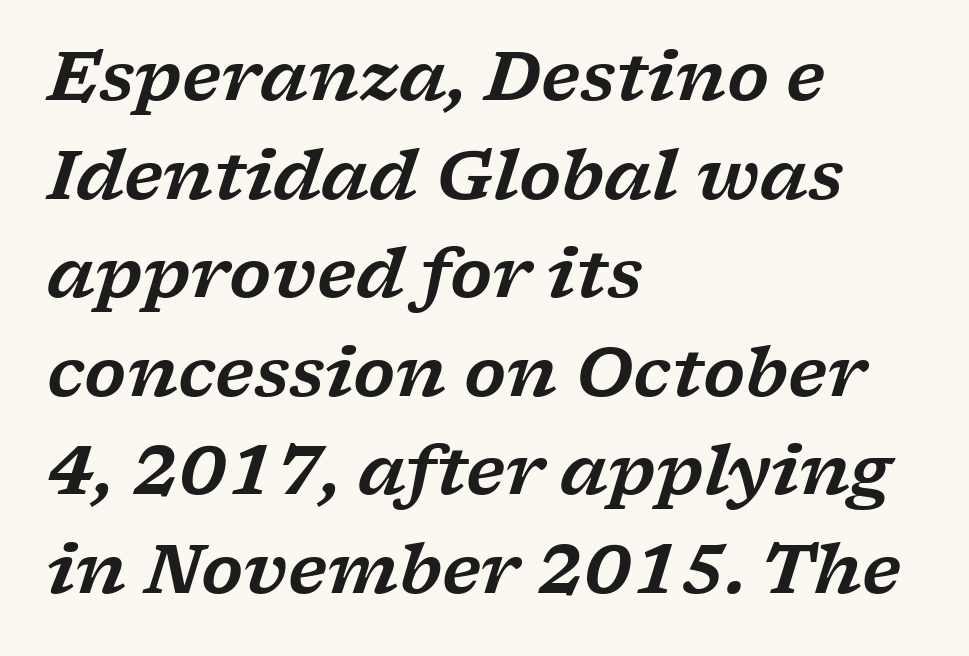
The image shows 68 px wide serif type, italic (leaning right); set left-aligned, normal line spacing (1.45x), normal letter spacing, not underlined; low stroke contrast and a medium x-height.
